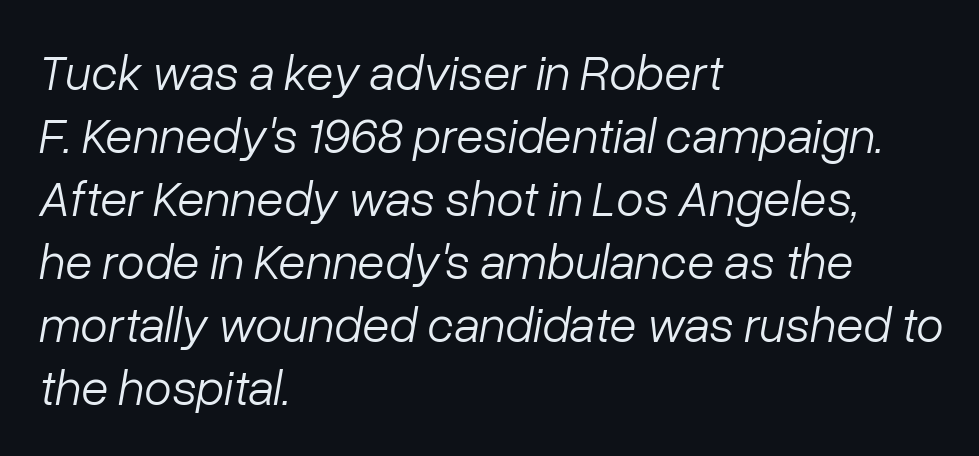
Q: Is the text bold? A: No.
Q: Is the text italic (slanted)? A: Yes, it leans right by about 10 degrees.
Q: Is the text underlined? A: No.
Q: How is the paragraph aligned? A: Left-aligned.
Q: Is the spacing between letters normal or unusually wide? A: Normal.
Q: Is the spacing between lines tight, normal or loose? A: Normal.
Q: Width (condensed, normal, or wide)? A: Normal.
Q: Stroke contrast? A: Low.
Q: x-height? A: Medium.
Q: Monospaced? A: No.
